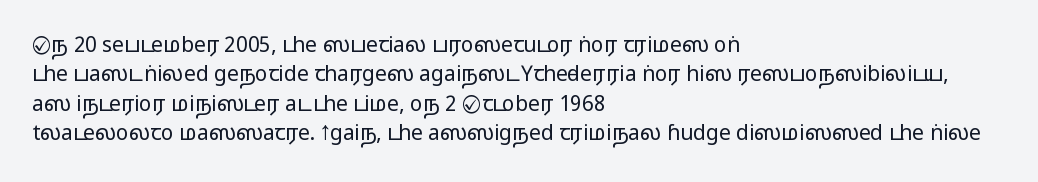
Q: Is the text bold? A: No.
Q: Is the text italic (slanted)? A: No, it is upright.
Q: Is the text underlined? A: No.
Q: How is the paragraph aligned? A: Left-aligned.
Q: Is the spacing between letters normal or unusually wide? A: Normal.
Q: Is the spacing between lines tight, normal or loose? A: Normal.
